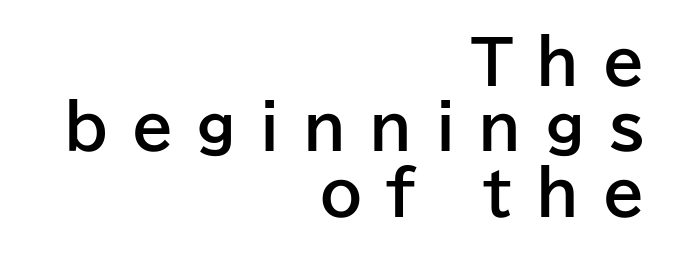
Descenders hang freely into open space. Serifs: no, the terminals of the letterforms are clean. Horizontal alignment here is rightward, an uncommon choice for prose. Varying glyph widths throughout — classic text-font behaviour. Quick note: interline space is minimal.
